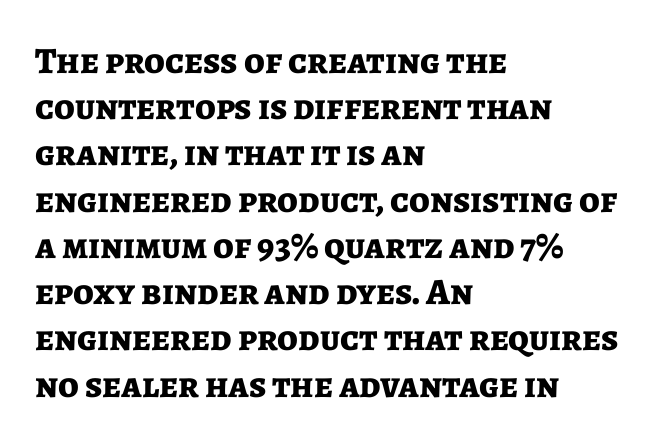
The image shows 37 px bold sans-serif type, upright; set left-aligned, normal line spacing (1.25x), normal letter spacing, not underlined; low stroke contrast and a medium x-height.
